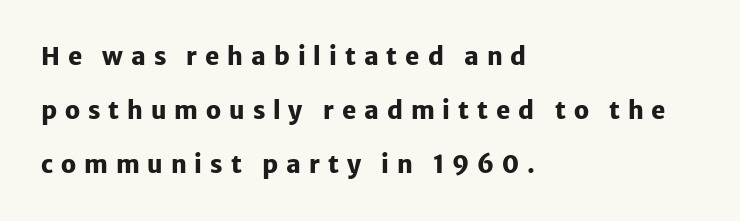
The image shows 24 px bold type, upright; set left-aligned, loose line spacing (2.25x), unusually wide letter spacing (+0.33 em), not underlined.
